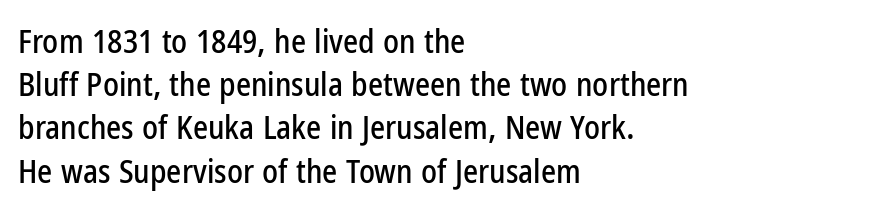
Q: Is the text italic (slanted)? A: No, it is upright.
Q: Is the typeface a serif or a sans-serif typeface? A: Sans-serif.
Q: Is the text underlined? A: No.
Q: How is the paragraph aligned? A: Left-aligned.
Q: Is the spacing between letters normal or unusually wide? A: Normal.
Q: Is the spacing between lines tight, normal or loose? A: Normal.
Q: Width (condensed, normal, or wide)? A: Condensed.
Q: Stroke contrast? A: Low.
Q: x-height? A: Medium.
Q: Monospaced? A: No.
